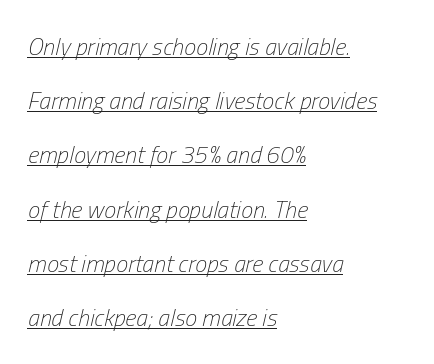
Q: Is the text bold? A: No.
Q: Is the text italic (slanted)? A: Yes, it leans right by about 13 degrees.
Q: Is the text underlined? A: Yes.
Q: How is the paragraph aligned? A: Left-aligned.
Q: Is the spacing between letters normal or unusually wide? A: Normal.
Q: Is the spacing between lines tight, normal or loose? A: Loose.
